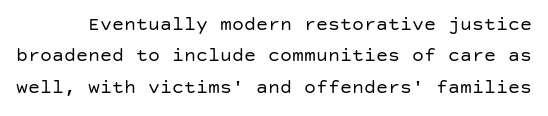
Is there any slant? The stems are plumb. Honestly, the letter spacing is just normal — you wouldn't notice it. The characters are drawn with everyday or finer stroke widths. Regarding leading, the lines here are spaced in the standard way. Underline: absent.
